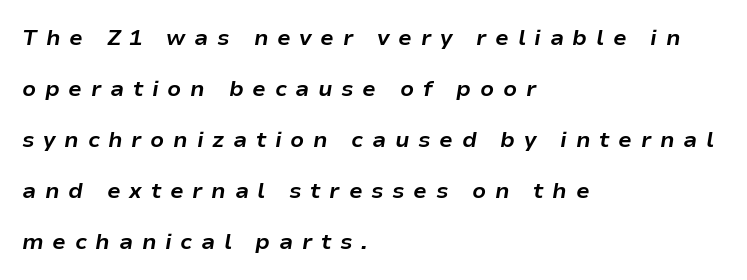
Q: Is the text bold? A: Yes.
Q: Is the text italic (slanted)? A: Yes, it leans right by about 9 degrees.
Q: Is the text underlined? A: No.
Q: How is the paragraph aligned? A: Left-aligned.
Q: Is the spacing between letters normal or unusually wide? A: Unusually wide.
Q: Is the spacing between lines tight, normal or loose? A: Loose.
